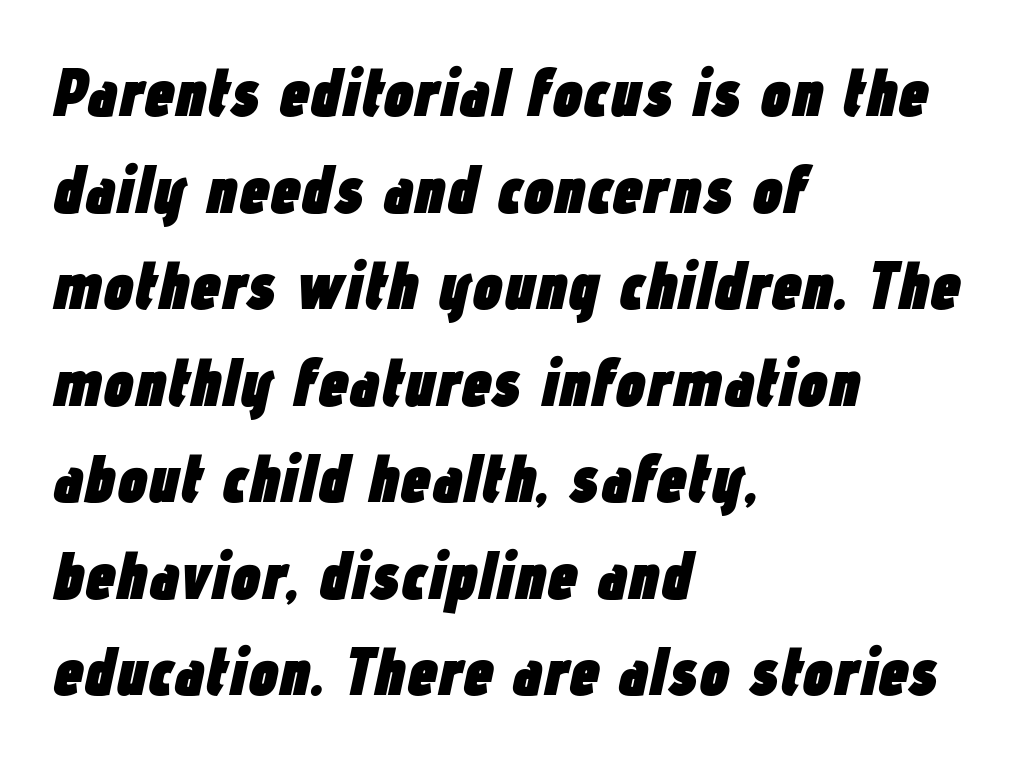
The image shows 68 px heavy, condensed type, italic (leaning right); set left-aligned, normal line spacing (1.42x), normal letter spacing, not underlined; low stroke contrast and a medium x-height.
